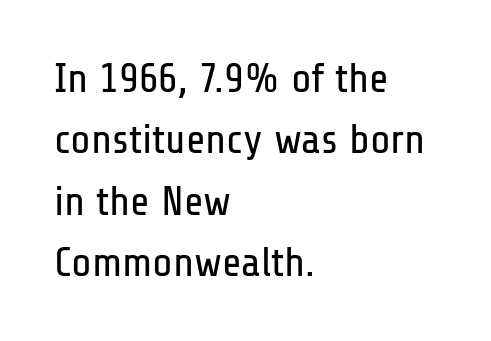
The image shows 42 px regular-weight, condensed sans-serif type, upright; set left-aligned, normal line spacing (1.46x), normal letter spacing, not underlined; low stroke contrast and a medium x-height.
